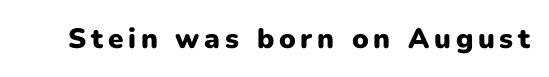
A clean baseline with only descenders dipping below it. Every letter is thick-stroked: bold, no question. Every stem runs plumb, perpendicular to the baseline. Typographically, this falls in the sans-serif category.
